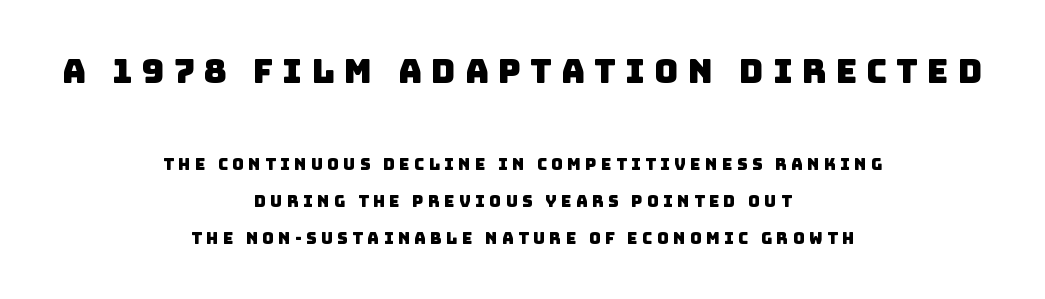
The image shows 33 px sans-serif type; set centered, loose line spacing (2.34x), unusually wide letter spacing (+0.28 em), not underlined; the first (top) block is 2.06x larger; low stroke contrast and a large x-height.
